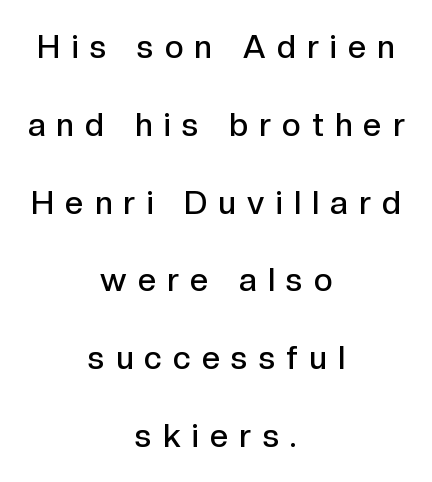
Q: Is the text bold? A: Semi-bold.
Q: Is the text italic (slanted)? A: No, it is upright.
Q: Is the typeface a serif or a sans-serif typeface? A: Sans-serif.
Q: Is the text underlined? A: No.
Q: How is the paragraph aligned? A: Centered.
Q: Is the spacing between letters normal or unusually wide? A: Unusually wide.
Q: Is the spacing between lines tight, normal or loose? A: Loose.
Q: Width (condensed, normal, or wide)? A: Normal.
Q: x-height? A: Medium.
Q: Monospaced? A: No.
